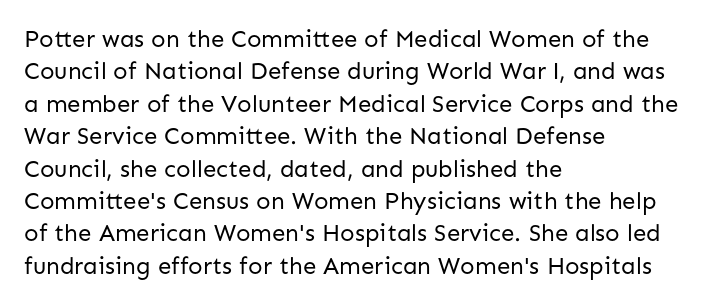
The image shows 24 px text type, upright; set left-aligned, normal line spacing (1.35x), normal letter spacing, not underlined.
